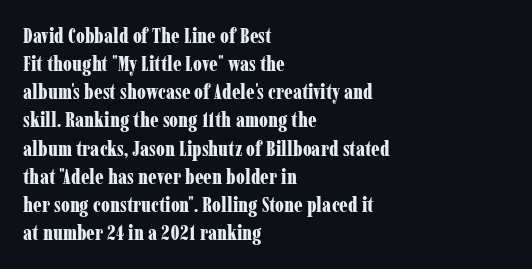
Anything drawn beneath the words? Only blank space. Evenly set lines give the paragraph a standard silhouette. In CSS terms this would be text-align: left. The font's upright variant was chosen for this text. Strokes here are thick enough to call this a true bold.
